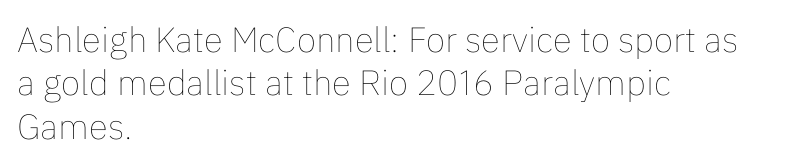
The letters stand straight up with perfectly vertical stems. The lines in this sample share a left origin and differ only in where they stop. Stems here are at most as thick as an everyday book face. The letters advance in unequal steps, a hallmark of proportional type. Standard letterfit; no display-style spreading of the glyphs. Has an underline been added? It has not.
